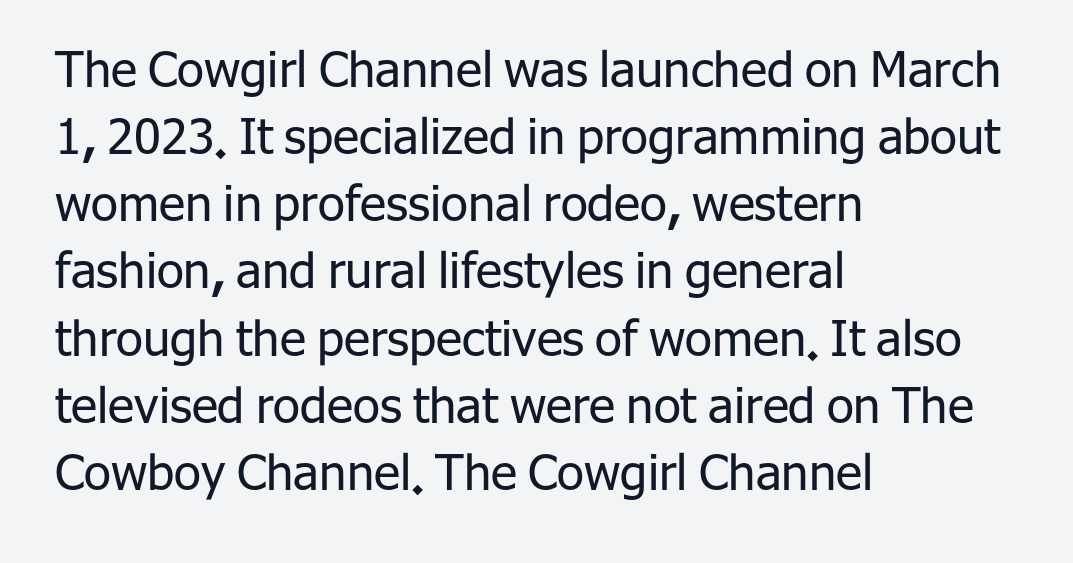
These lines are rendered in a variable-pitch font. The rows are spaced the way most documents space them. Is the letter spacing exaggerated? No — it looks like the ordinary default. The font is comparable to plain body text, perhaps lighter.
